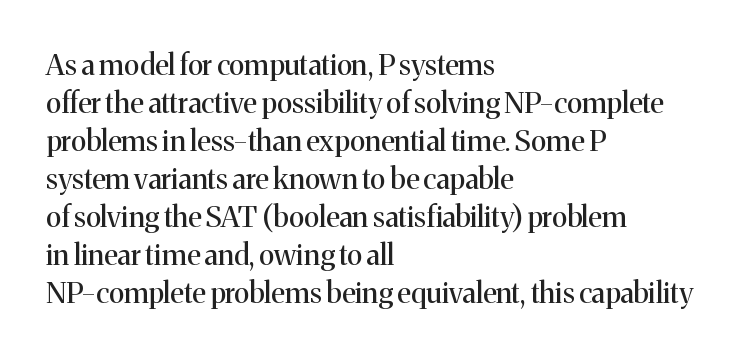
Q: Is the text bold? A: No.
Q: Is the text italic (slanted)? A: No, it is upright.
Q: Is the typeface a serif or a sans-serif typeface? A: Serif.
Q: Is the text underlined? A: No.
Q: How is the paragraph aligned? A: Left-aligned.
Q: Is the spacing between letters normal or unusually wide? A: Normal.
Q: Is the spacing between lines tight, normal or loose? A: Normal.
Q: Width (condensed, normal, or wide)? A: Normal.
Q: Stroke contrast? A: Medium.
Q: x-height? A: Medium.
Q: Monospaced? A: No.
